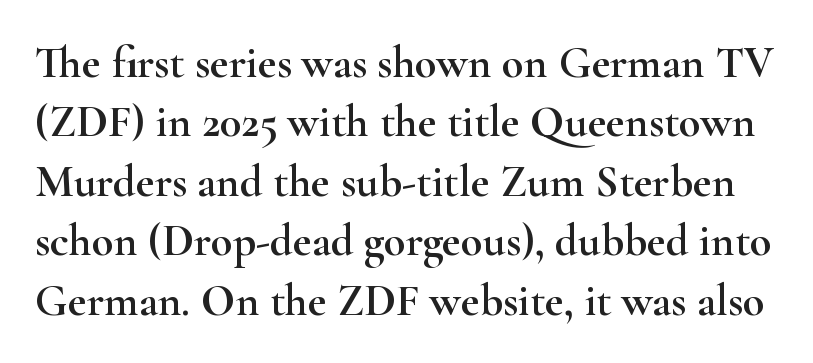
The face used here is proportionally spaced, like ordinary book or web type. When letters stand straight like this, we call the style roman or upright. Small tapered or slab feet sit at the stroke ends, so this counts as serif. What stands out about the letter spacing? Nothing — it is the standard amount.
